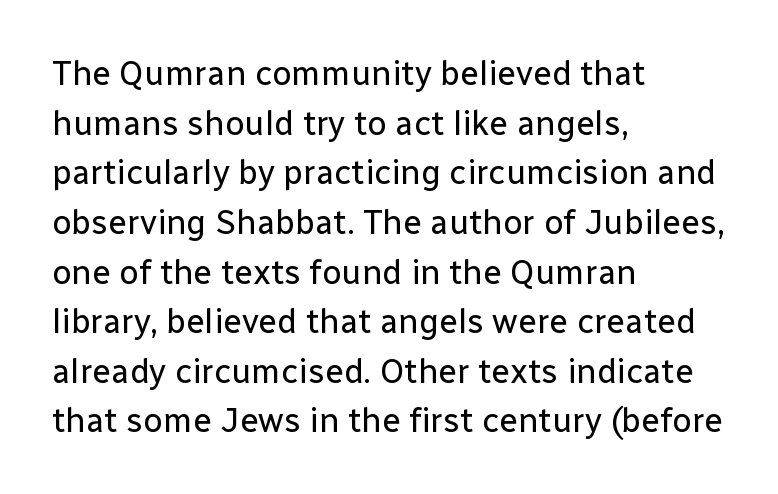
{"serif": "no", "italic": "no", "bold": "no", "weight": "regular", "width": "normal", "stroke_contrast": "low", "x_height": "medium", "monospaced": "no", "underline": "no", "align": "left", "line_spacing": "normal", "line_spacing_ratio": 1.46, "letter_spacing": "normal", "letter_spacing_em": 0.0, "glyph_px": 34}
